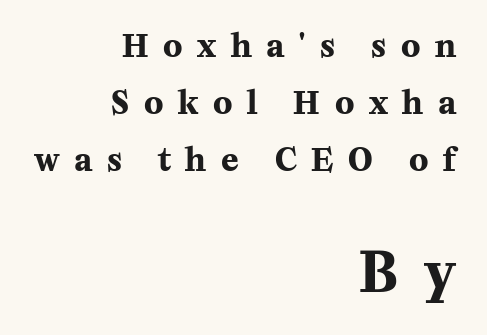
Look at the tracking — it's clearly loosened, letters drifting apart. The compositor pushed each line to the right boundary. The more generous point size was reserved for the lower chunk. The type sits square on the baseline with zero lean.
